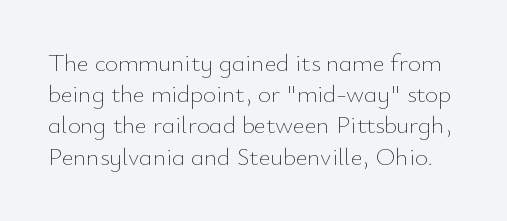
The image shows 25 px text type, upright; set normal line spacing (1.25x), normal letter spacing, not underlined.
